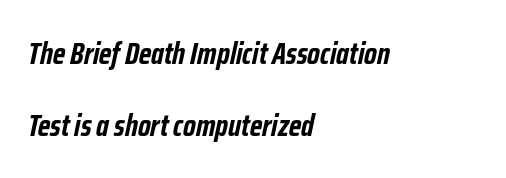
{"italic": "yes", "lean": "right", "slant_degrees": 12, "bold": "yes", "weight": "semibold", "width": "condensed", "stroke_contrast": "low", "x_height": "medium", "monospaced": "no", "underline": "no", "align": "left", "line_spacing": "loose", "line_spacing_ratio": 2.32, "letter_spacing": "normal", "letter_spacing_em": 0.0, "glyph_px": 31}
